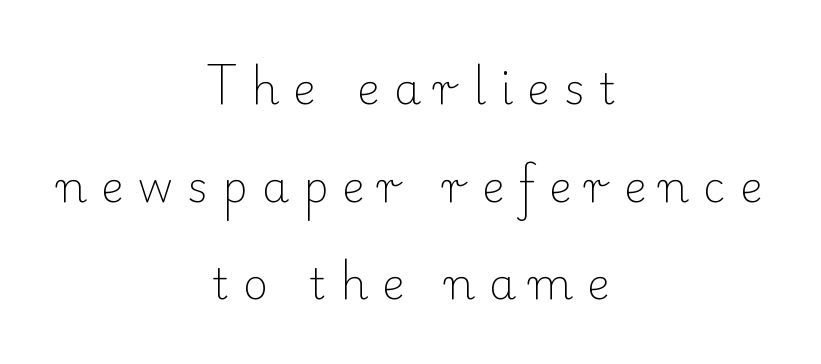
{"serif": "yes", "italic": "no", "bold": "no", "weight": "light", "width": "normal", "stroke_contrast": "low", "x_height": "small", "monospaced": "no", "underline": "no", "align": "center", "line_spacing": "loose", "line_spacing_ratio": 2.27, "letter_spacing": "wide", "letter_spacing_em": 0.33, "glyph_px": 43}
